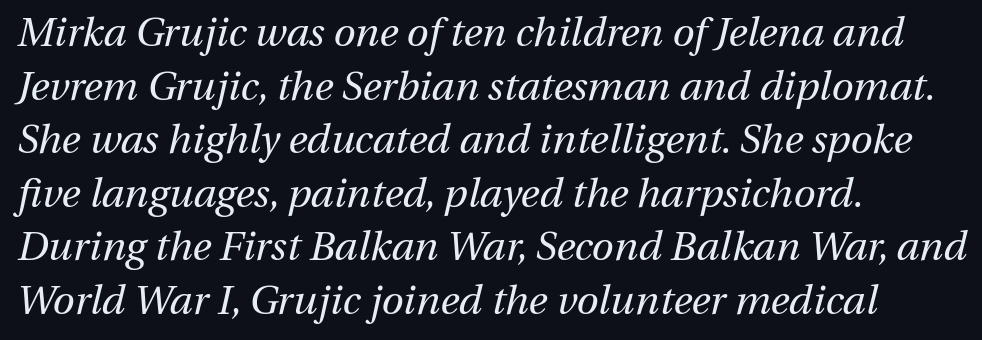
Observe the lean: these are italic letterforms. Stem width sits at or under what a default text font uses. The face used here is proportionally spaced, like ordinary book or web type. Short and long lines alike share a common starting point at left. Underline: absent.
